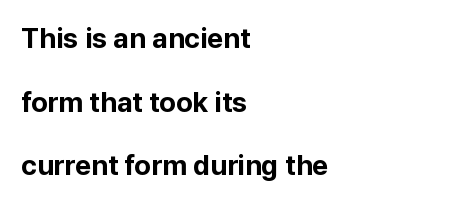
{"serif": "no", "italic": "no", "bold": "yes", "weight": "bold", "width": "normal", "stroke_contrast": "low", "x_height": "medium", "monospaced": "no", "underline": "no", "align": "left", "line_spacing": "loose", "line_spacing_ratio": 2.27, "letter_spacing": "normal", "letter_spacing_em": 0.0, "glyph_px": 28}
